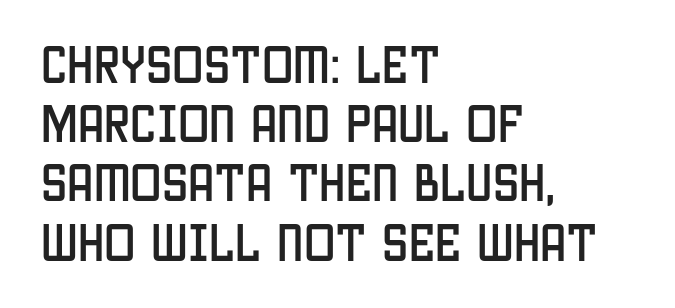
The image shows 42 px condensed sans-serif type, upright; set left-aligned, normal line spacing (1.41x), normal letter spacing, not underlined; low stroke contrast and a large x-height.
